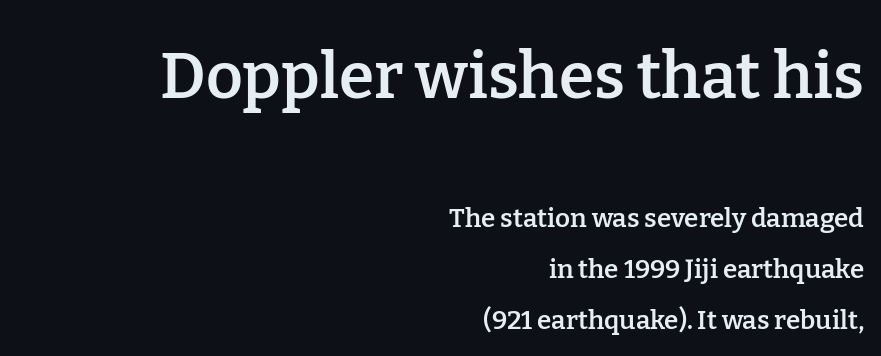
Just letters on the line, the space beneath them empty. Short and long lines alike share a common ending point at right. To sum up the face: it has serifs. In terms of leading, this rendering errs on the spacious side. Do the characters align in a grid? No, the font is proportional.
